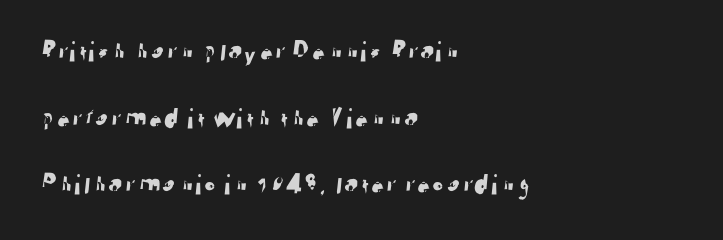
The image shows 29 px sans-serif type; set left-aligned, loose line spacing (2.3x), normal letter spacing, not underlined; low stroke contrast and a medium x-height.
